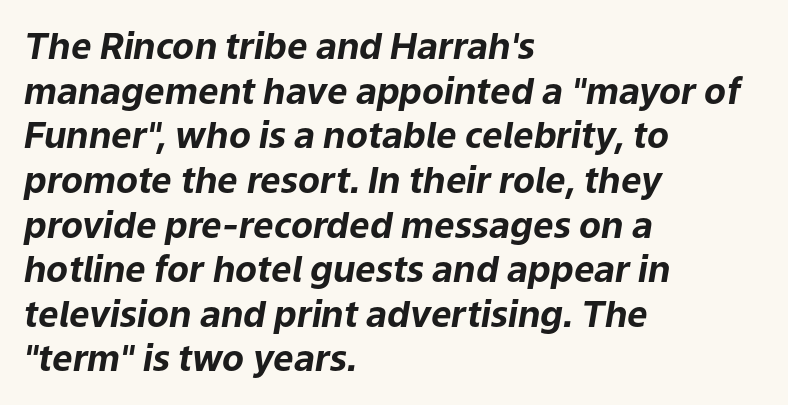
{"italic": "yes", "lean": "right", "slant_degrees": 9, "bold": "yes", "weight": "bold", "width": "normal", "stroke_contrast": "low", "x_height": "medium", "monospaced": "no", "underline": "no", "align": "left", "line_spacing_ratio": 1.24, "letter_spacing": "normal", "letter_spacing_em": 0.0, "glyph_px": 36}
